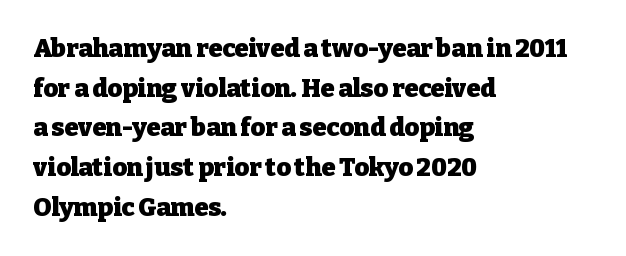
The words here are not underlined. Glyph-to-glyph distance matches everyday printed text. The rows are spaced the way most documents space them. The lettering holds an erect, upright posture throughout. Heavy-handed strokes throughout: this text is bold. Which margin do the lines hug? The left one — the right edge is uneven.
